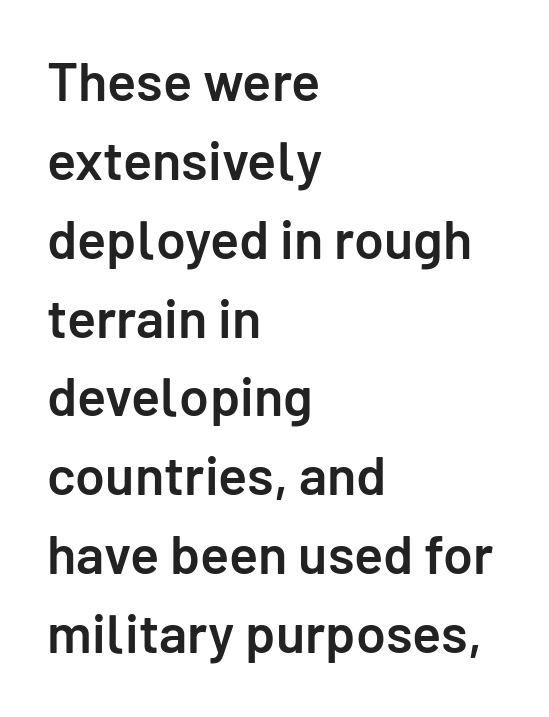
The passage shown is typeset with a sans-serif family. In terms of letterspacing, this is plain default setting. Letters rest on an invisible, unmarked baseline. The rag falls on the right side of this text block.
